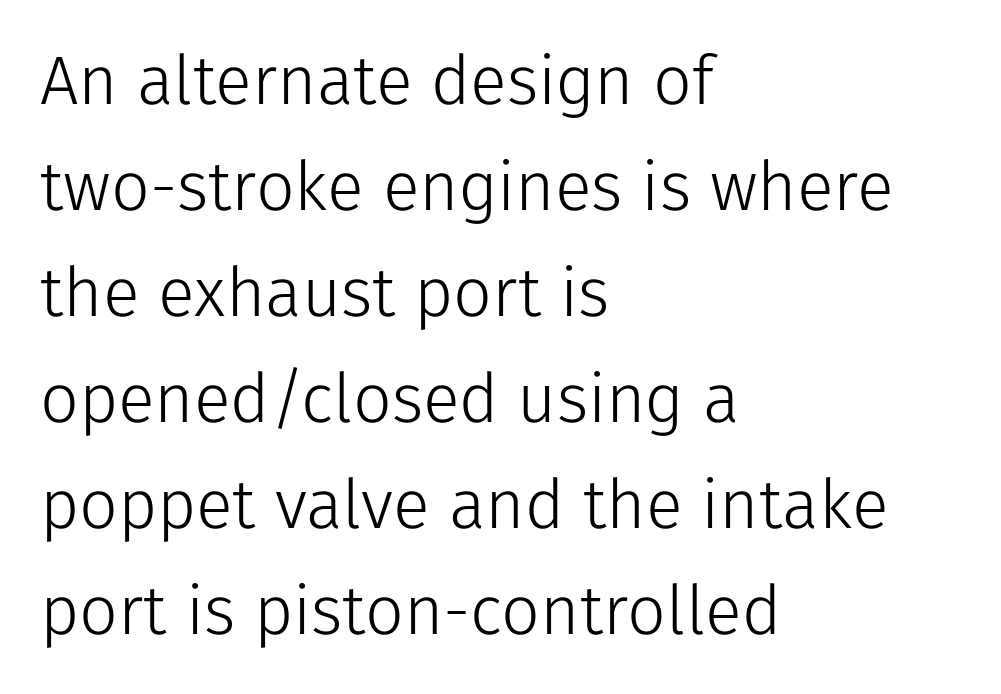
{"serif": "no", "italic": "no", "bold": "no", "weight": "light", "width": "normal", "stroke_contrast": "low", "x_height": "medium", "monospaced": "no", "underline": "no", "align": "left", "line_spacing": "normal", "line_spacing_ratio": 1.56, "letter_spacing": "normal", "letter_spacing_em": 0.0, "glyph_px": 68}
